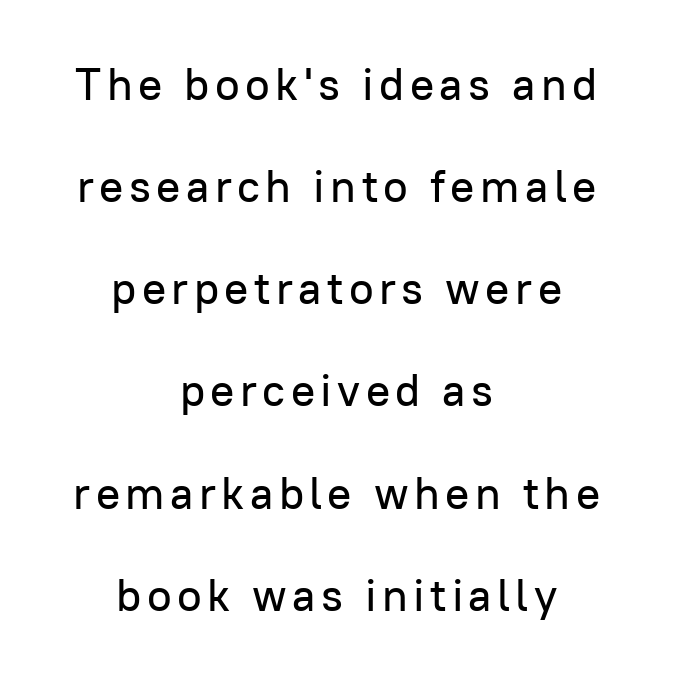
The image shows 45 px sans-serif type, upright; set centered, loose line spacing (2.27x), not underlined; low stroke contrast and a medium x-height.
